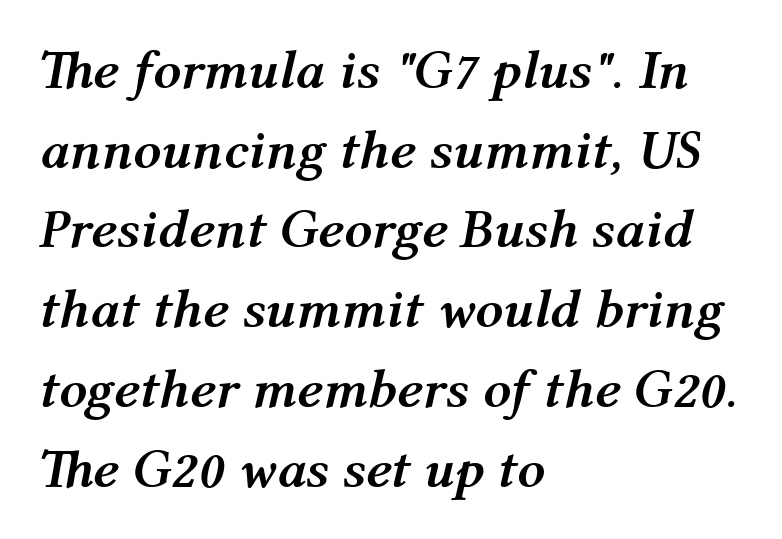
{"italic": "yes", "lean": "right", "slant_degrees": 12, "bold": "yes", "weight": "semibold", "width": "normal", "stroke_contrast": "medium", "x_height": "medium", "monospaced": "no", "underline": "no", "align": "left", "line_spacing": "normal", "line_spacing_ratio": 1.45, "letter_spacing": "normal", "letter_spacing_em": 0.0, "glyph_px": 55}
